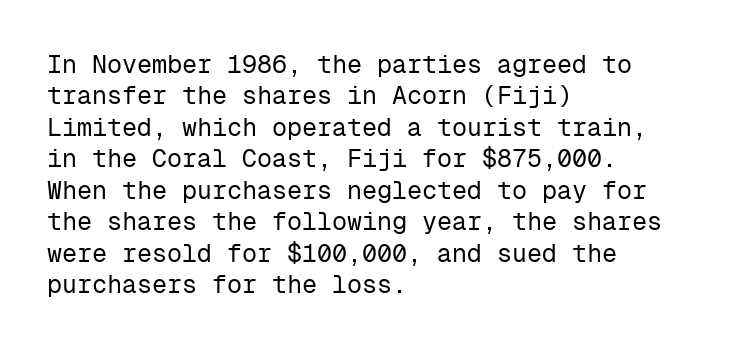
The image shows 25 px text type, upright; set left-aligned, normal line spacing (1.26x), normal letter spacing, not underlined.
